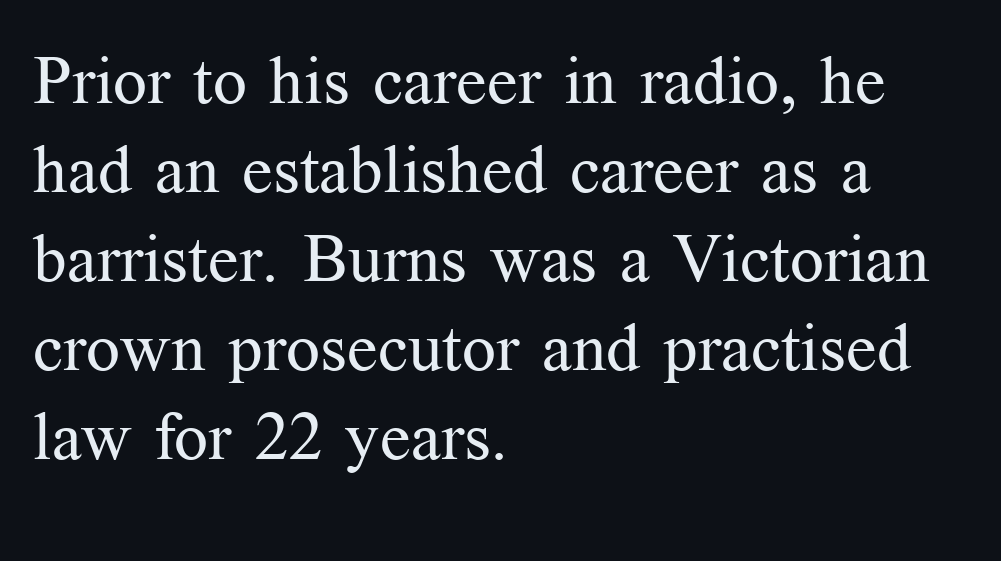
The image shows 67 px regular-weight serif type, upright; set left-aligned, normal line spacing (1.33x), normal letter spacing, not underlined; medium stroke contrast and a medium x-height.
